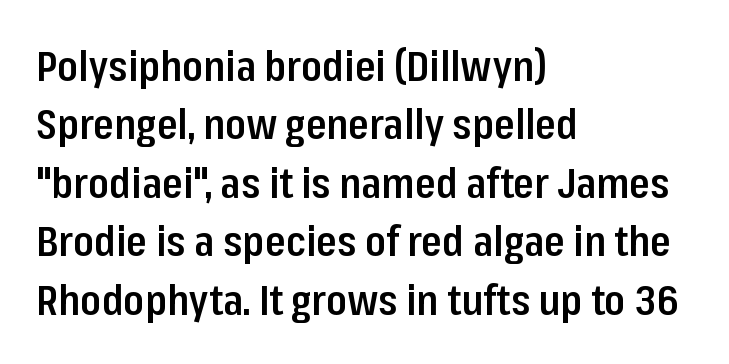
Do the letters lean? They stand straight. The face used here is rendered with its standard letterfit. Do the characters align in a grid? No, the font is proportional. Examine the stroke ends and you'll find no serifs. Strokes here are thickened, but only to semibold level. Compared with a centered layout, this one pins lines to the left instead.
